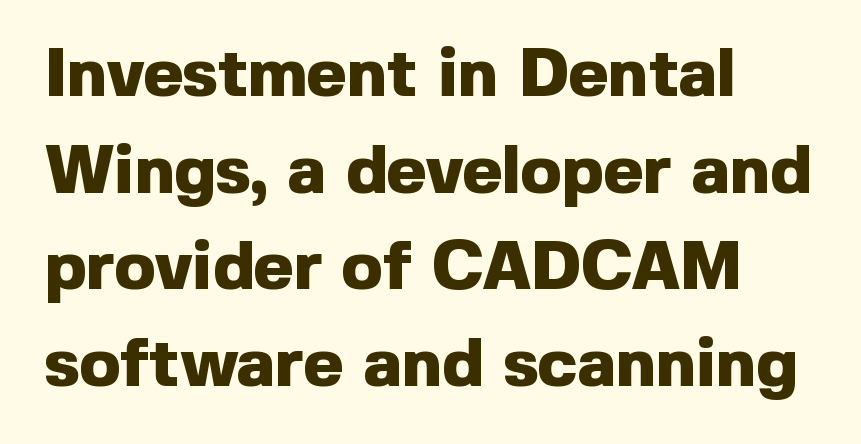
Think of a printed novel: that variable character pitch is what you see here. The face used here is a sans, in the tradition of grotesques and geometrics. These lines sit exactly where default settings would place them. The specimen reads as upright at a glance.
